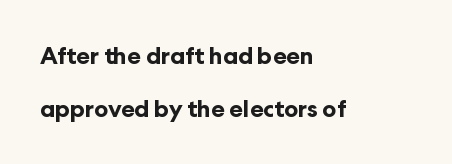
The image shows 23 px bold type, upright; set left-aligned, loose line spacing (2.31x), normal letter spacing, not underlined.
